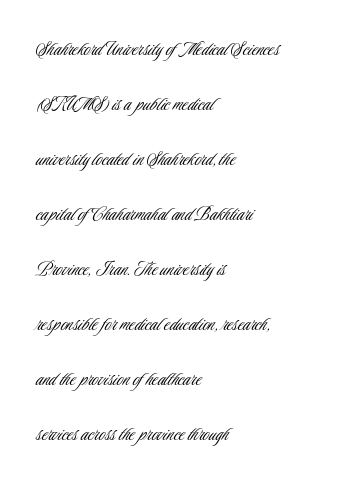
Q: Is the text bold? A: No.
Q: Is the text italic (slanted)? A: Yes.
Q: Is the text underlined? A: No.
Q: How is the paragraph aligned? A: Left-aligned.
Q: Is the spacing between letters normal or unusually wide? A: Normal.
Q: Is the spacing between lines tight, normal or loose? A: Loose.
